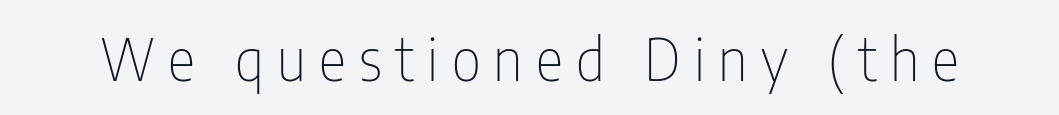
{"serif": "no", "italic": "no", "bold": "no", "weight": "thin", "width": "condensed", "stroke_contrast": "low", "x_height": "medium", "monospaced": "no", "underline": "no", "letter_spacing": "wide", "letter_spacing_em": 0.23, "glyph_px": 58}
